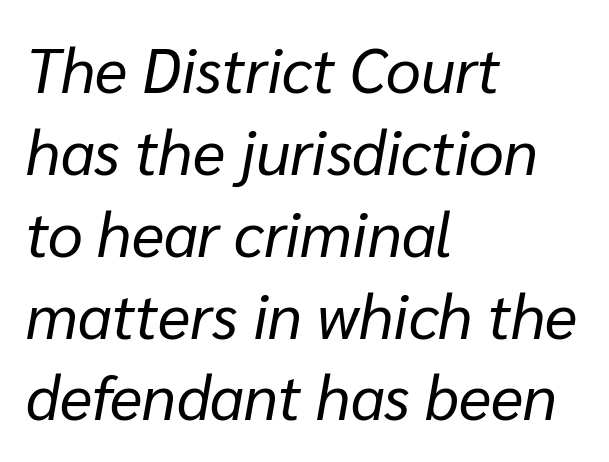
Caption: multi-line text, flush left, ragged right. Beneath every word, the page is bare. These lines are rendered in a variable-pitch font. Posture: slanted. Look at the tracking — it's just the regular setting, nothing added. The letterforms sit at book weight or below.
